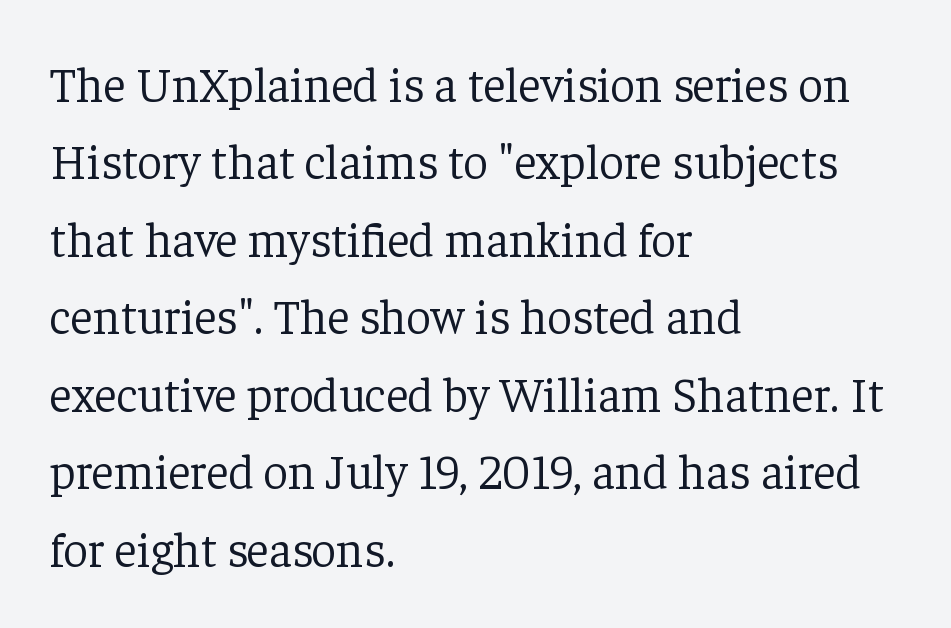
{"serif": "yes", "italic": "no", "bold": "no", "weight": "light", "width": "normal", "stroke_contrast": "low", "x_height": "medium", "monospaced": "no", "underline": "no", "align": "left", "line_spacing": "normal", "line_spacing_ratio": 1.58, "letter_spacing": "normal", "letter_spacing_em": 0.0, "glyph_px": 49}
